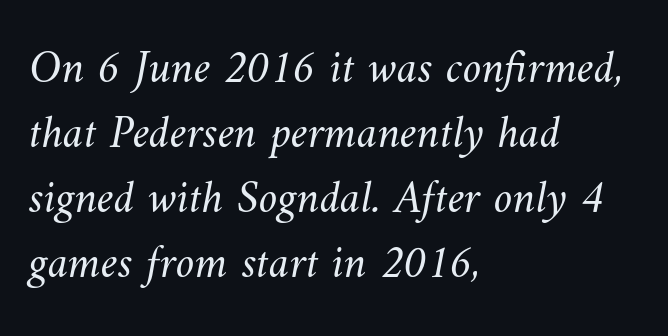
{"bold": "no", "weight": "light", "width": "normal", "stroke_contrast": "medium", "x_height": "small", "monospaced": "no", "underline": "no", "align": "left", "line_spacing": "normal", "line_spacing_ratio": 1.38, "letter_spacing": "normal", "letter_spacing_em": 0.0, "glyph_px": 47}
